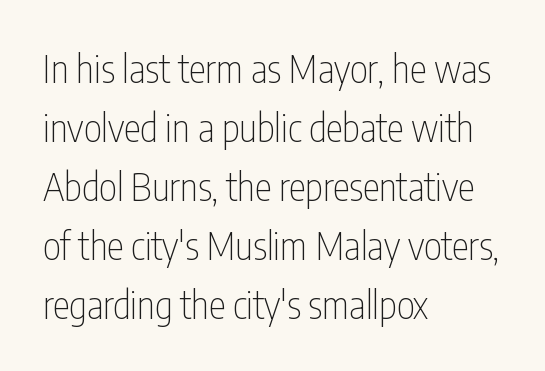
Quick note: not italic, upright. Here the glyphs are tracked normally, forming tight word shapes. A normal amount of white space separates one row of letters from the next. Summary of weight: not heavy and not bold. Unmarked baselines from the first word to the last. Think of a printed novel: that variable character pitch is what you see here.
